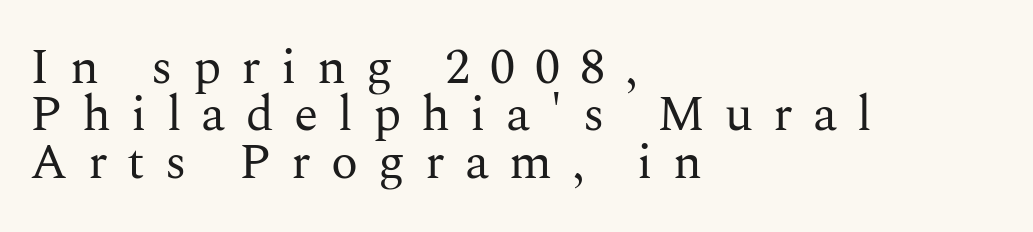
{"serif": "yes", "italic": "no", "bold": "no", "weight": "regular", "width": "normal", "stroke_contrast": "medium", "x_height": "medium", "monospaced": "no", "underline": "no", "align": "left", "line_spacing": "tight", "line_spacing_ratio": 0.95, "letter_spacing": "wide", "letter_spacing_em": 0.4, "glyph_px": 50}
